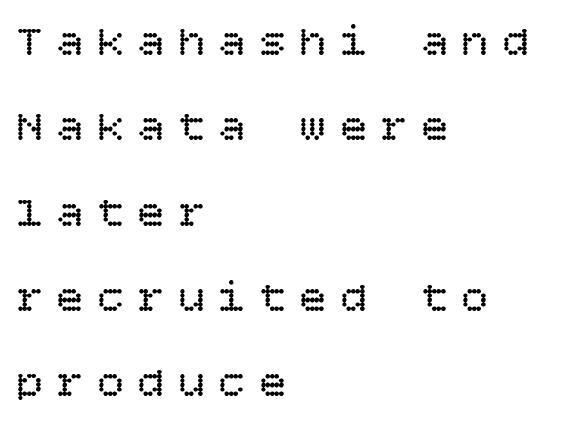
{"italic": "no", "bold": "no", "weight": "regular", "width": "normal", "stroke_contrast": "low", "x_height": "large", "underline": "no", "align": "left", "line_spacing": "loose", "line_spacing_ratio": 1.94, "letter_spacing": "wide", "letter_spacing_em": 0.32, "glyph_px": 44}
